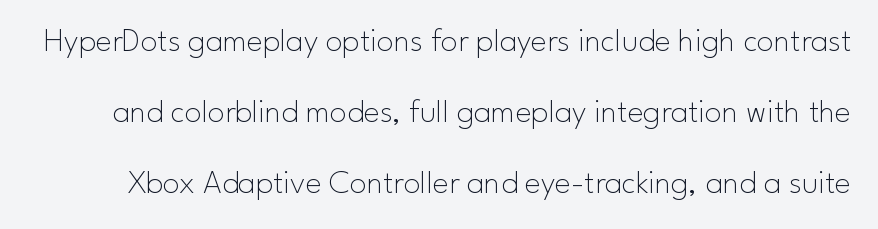
Characters follow at the spacing the type designer built in. Note the varied advance widths — an 'i' is clearly narrower than an 'm'. The face looks like a standard text weight, possibly lighter. The lettering holds an erect, upright posture throughout. Notice the wide empty band between every row — that's loose leading. The glyphs are unaccompanied by any horizontal stroke below them.
